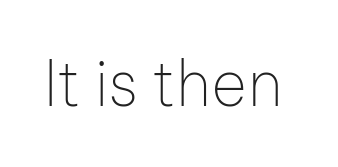
The image shows 62 px thin sans-serif type, upright; set normal letter spacing, not underlined; low stroke contrast and a medium x-height.
